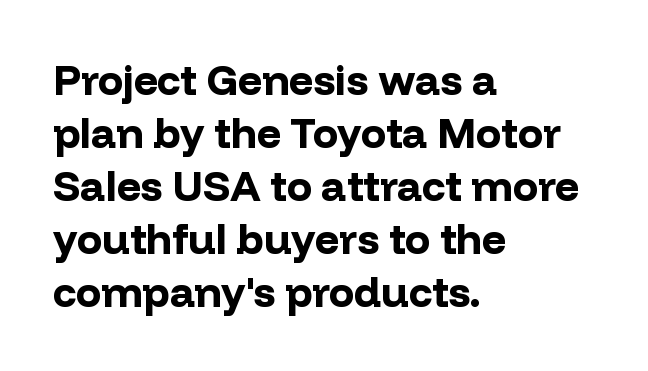
{"serif": "no", "italic": "no", "bold": "yes", "weight": "bold", "width": "normal", "stroke_contrast": "low", "x_height": "medium", "monospaced": "no", "underline": "no", "align": "left", "line_spacing": "normal", "line_spacing_ratio": 1.26, "letter_spacing": "normal", "letter_spacing_em": 0.0, "glyph_px": 42}
